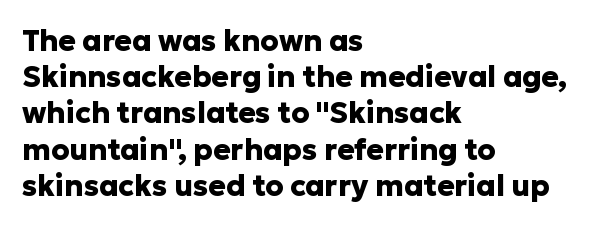
{"serif": "no", "italic": "no", "bold": "yes", "weight": "heavy", "width": "normal", "stroke_contrast": "low", "x_height": "medium", "monospaced": "no", "underline": "no", "align": "left", "line_spacing": "normal", "line_spacing_ratio": 1.25, "letter_spacing": "normal", "letter_spacing_em": 0.0, "glyph_px": 29}
